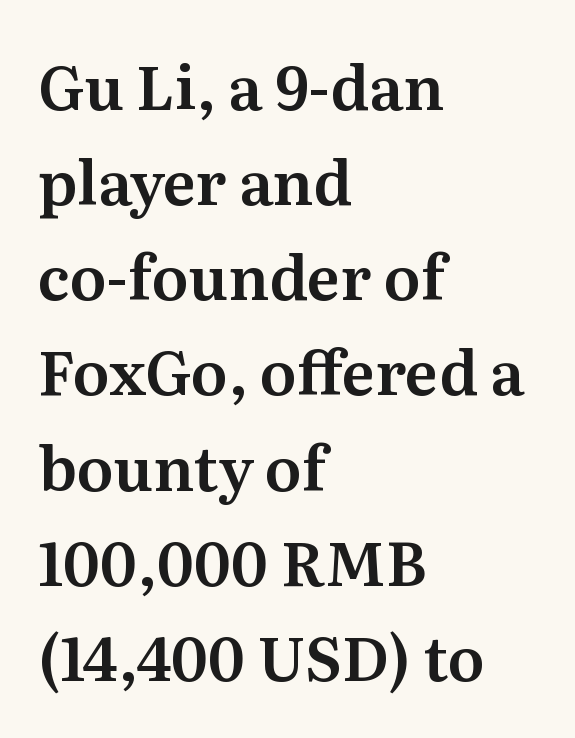
The image shows 61 px serif type, upright; set left-aligned, normal line spacing (1.56x), normal letter spacing, not underlined; medium stroke contrast and a medium x-height.
